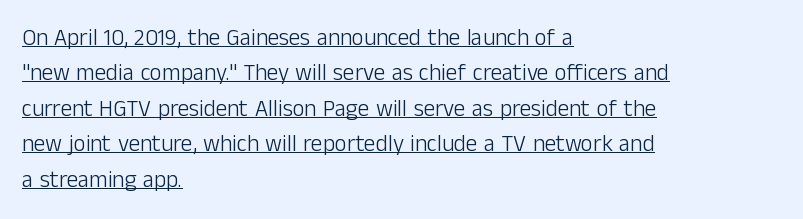
The image shows 23 px text type, upright; set left-aligned, normal line spacing (1.54x), normal letter spacing, underlined.
